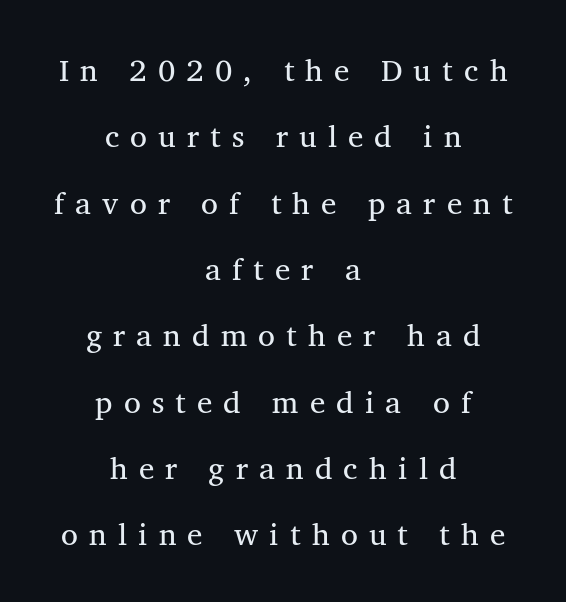
The rendering uses a large line-height, opening up the rows. Look at the tracking — it's clearly loosened, letters drifting apart. The letterforms sit at book weight or below. Is there any slant? The stems are plumb. Yep, those are serifs on the letters.
